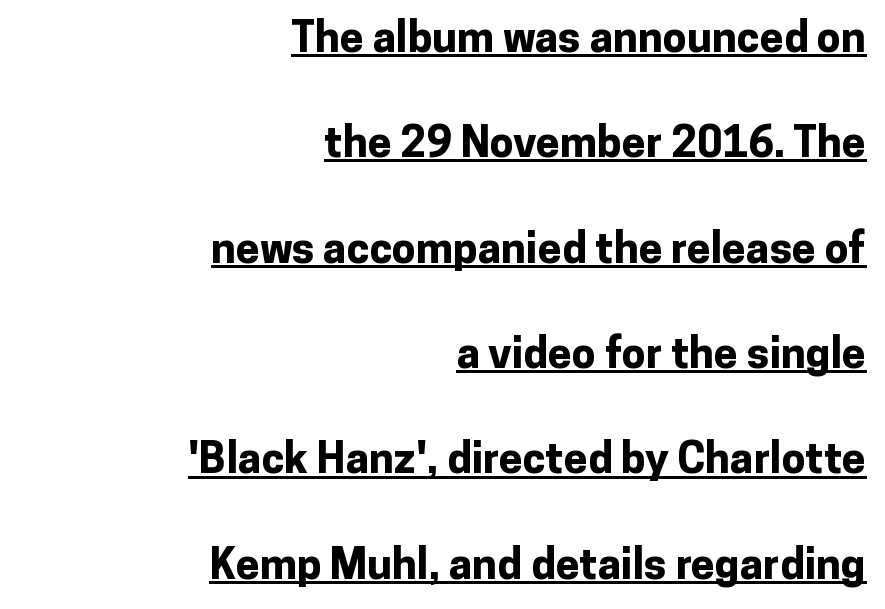
The image shows 43 px bold sans-serif type, upright; set right-aligned, loose line spacing (2.45x), normal letter spacing, underlined; low stroke contrast and a medium x-height.
